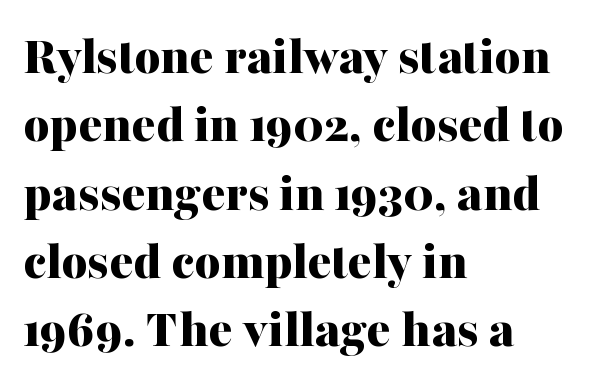
Q: Is the text bold? A: Yes.
Q: Is the text italic (slanted)? A: No, it is upright.
Q: Is the typeface a serif or a sans-serif typeface? A: Serif.
Q: Is the text underlined? A: No.
Q: How is the paragraph aligned? A: Left-aligned.
Q: Is the spacing between letters normal or unusually wide? A: Normal.
Q: Width (condensed, normal, or wide)? A: Normal.
Q: Stroke contrast? A: Medium.
Q: x-height? A: Medium.
Q: Monospaced? A: No.
